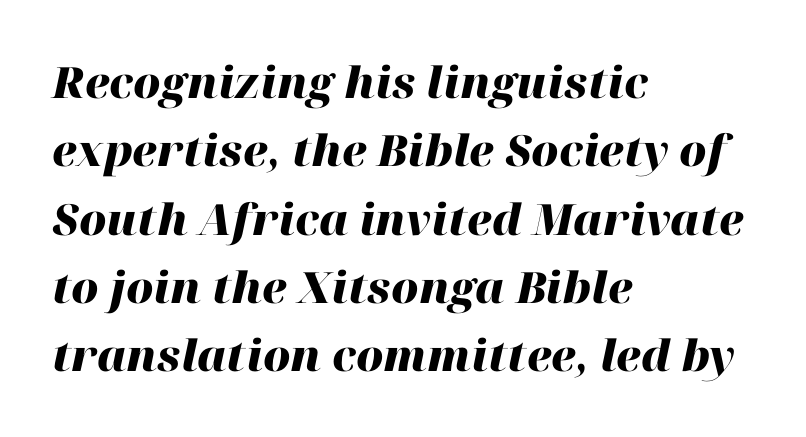
Q: Is the text bold? A: Yes.
Q: Is the text italic (slanted)? A: Yes, it leans right by about 12 degrees.
Q: Is the text underlined? A: No.
Q: How is the paragraph aligned? A: Left-aligned.
Q: Is the spacing between letters normal or unusually wide? A: Normal.
Q: Is the spacing between lines tight, normal or loose? A: Normal.
Q: Width (condensed, normal, or wide)? A: Normal.
Q: Stroke contrast? A: High.
Q: x-height? A: Medium.
Q: Monospaced? A: No.
